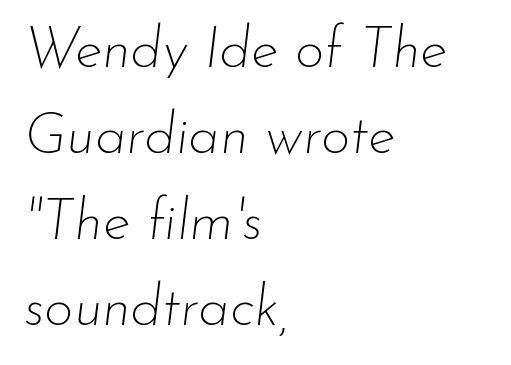
{"italic": "yes", "lean": "right", "slant_degrees": 7, "bold": "no", "weight": "thin", "width": "normal", "stroke_contrast": "low", "x_height": "small", "monospaced": "no", "underline": "no", "align": "left", "line_spacing": "normal", "line_spacing_ratio": 1.51, "letter_spacing": "normal", "letter_spacing_em": 0.0, "glyph_px": 57}
